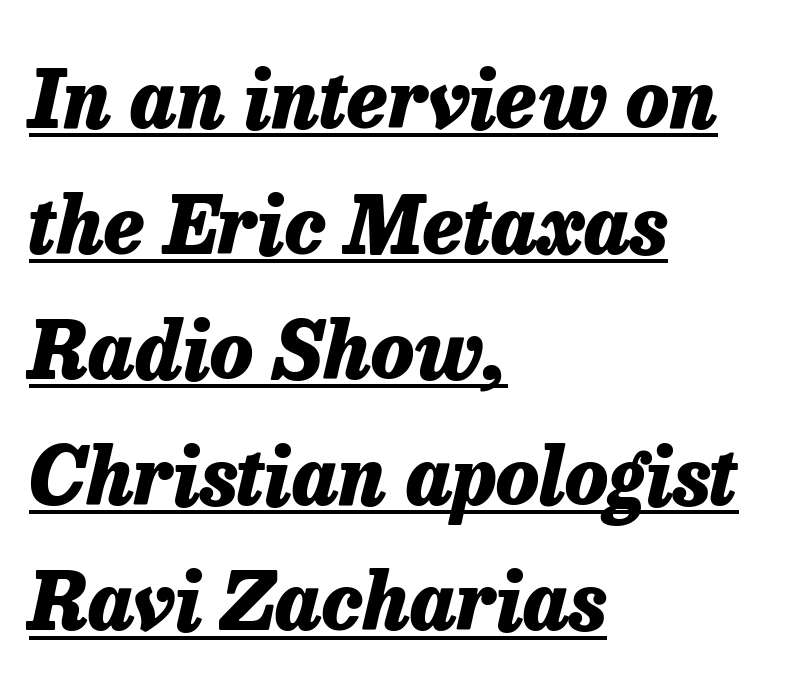
Q: Is the text bold? A: Yes.
Q: Is the text italic (slanted)? A: Yes, it leans right by about 13 degrees.
Q: Is the text underlined? A: Yes.
Q: How is the paragraph aligned? A: Left-aligned.
Q: Is the spacing between letters normal or unusually wide? A: Normal.
Q: Is the spacing between lines tight, normal or loose? A: Normal.
Q: Width (condensed, normal, or wide)? A: Normal.
Q: Stroke contrast? A: Low.
Q: x-height? A: Medium.
Q: Monospaced? A: No.
